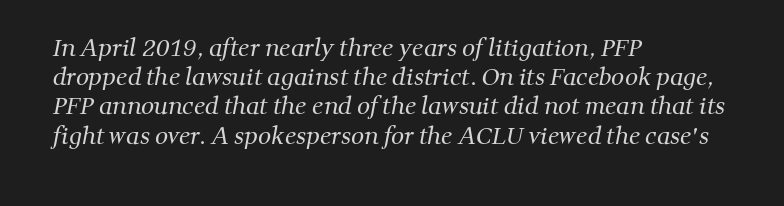
Q: Is the text bold? A: No.
Q: Is the text underlined? A: No.
Q: How is the paragraph aligned? A: Left-aligned.
Q: Is the spacing between letters normal or unusually wide? A: Normal.
Q: Is the spacing between lines tight, normal or loose? A: Normal.
